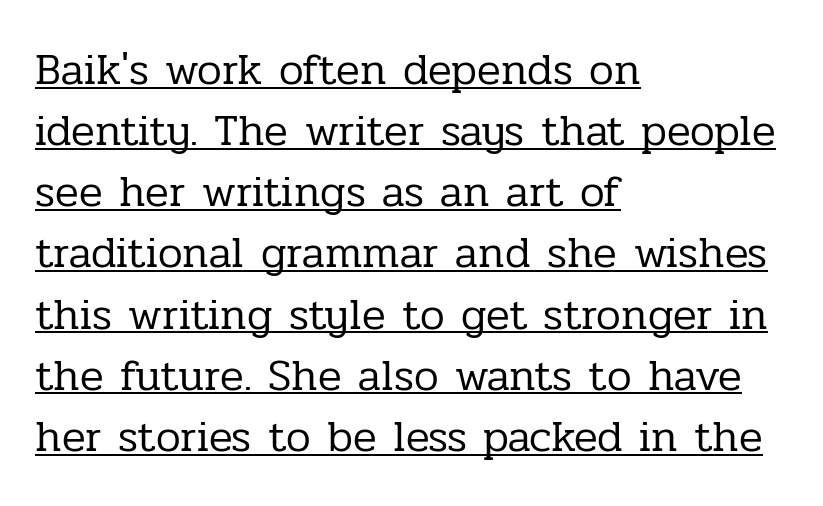
Q: Is the text bold? A: No.
Q: Is the text italic (slanted)? A: No, it is upright.
Q: Is the typeface a serif or a sans-serif typeface? A: Serif.
Q: Is the text underlined? A: Yes.
Q: How is the paragraph aligned? A: Left-aligned.
Q: Is the spacing between letters normal or unusually wide? A: Normal.
Q: Is the spacing between lines tight, normal or loose? A: Normal.
Q: Width (condensed, normal, or wide)? A: Normal.
Q: Stroke contrast? A: Low.
Q: x-height? A: Medium.
Q: Monospaced? A: No.
